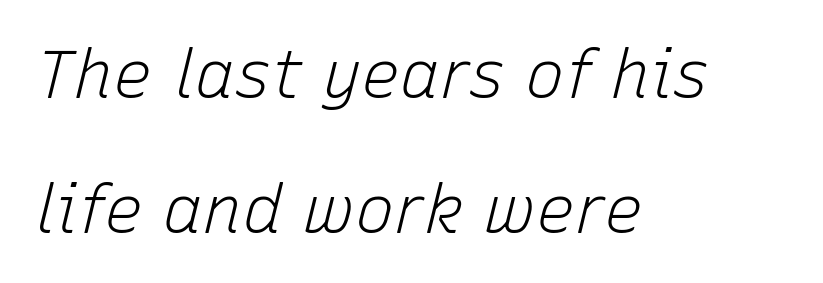
Q: Is the text bold? A: No.
Q: Is the text italic (slanted)? A: Yes, it leans right by about 15 degrees.
Q: Is the text underlined? A: No.
Q: How is the paragraph aligned? A: Left-aligned.
Q: Is the spacing between letters normal or unusually wide? A: Normal.
Q: Is the spacing between lines tight, normal or loose? A: Loose.
Q: Width (condensed, normal, or wide)? A: Normal.
Q: Stroke contrast? A: Low.
Q: x-height? A: Medium.
Q: Monospaced? A: No.
